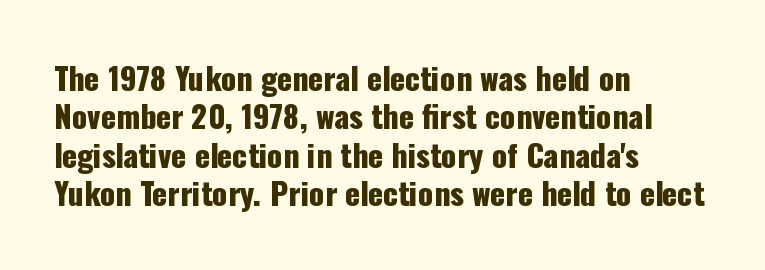
Q: Is the text italic (slanted)? A: No, it is upright.
Q: Is the typeface a serif or a sans-serif typeface? A: Sans-serif.
Q: Is the text underlined? A: No.
Q: How is the paragraph aligned? A: Left-aligned.
Q: Is the spacing between letters normal or unusually wide? A: Normal.
Q: Width (condensed, normal, or wide)? A: Condensed.
Q: Stroke contrast? A: Low.
Q: x-height? A: Medium.
Q: Monospaced? A: No.
